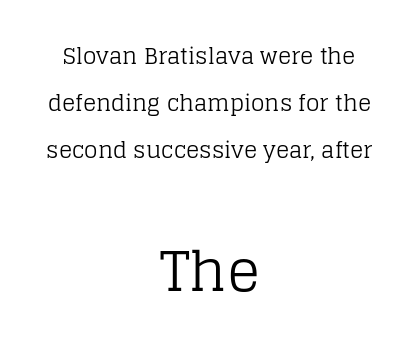
The image shows 55 px regular-weight serif type, upright; set centered, loose line spacing (2.13x), normal letter spacing, not underlined; the second (bottom) block is 2.5x larger; low stroke contrast and a large x-height.
